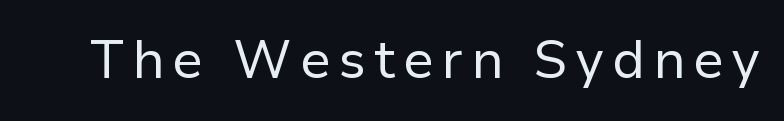
The image shows 53 px regular-weight sans-serif type, upright; set not underlined; low stroke contrast and a medium x-height.
